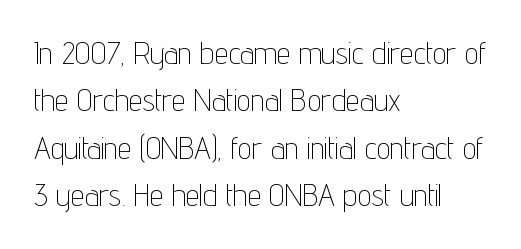
These lines are rendered in a variable-pitch font. Lines of text with bare space underneath. No italicization has been applied; the sample stays upright. In terms of leading, this rendering sits right in the middle. One-word summary of the alignment: left. Does the type have serifs? No, each stem ends abruptly.
